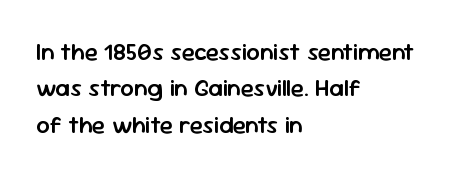
Q: Is the text bold? A: Semi-bold.
Q: Is the text italic (slanted)? A: No, it is upright.
Q: Is the text underlined? A: No.
Q: How is the paragraph aligned? A: Left-aligned.
Q: Is the spacing between letters normal or unusually wide? A: Normal.
Q: Is the spacing between lines tight, normal or loose? A: Normal.
